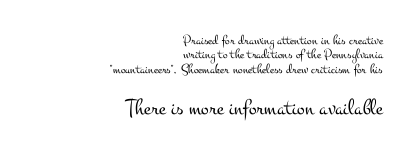
This is not heavy type; no bold has been used. Note: smaller setting up top, larger setting below. The gap between lines stays unmarked. This sample is right-justified, so line beginnings fall wherever the words allow.
